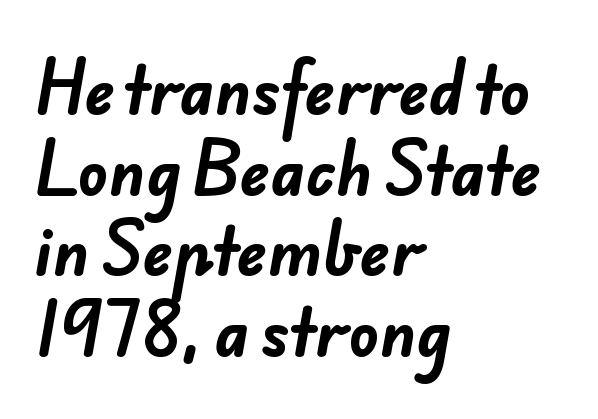
Q: Is the text bold? A: Yes.
Q: Is the typeface a serif or a sans-serif typeface? A: Sans-serif.
Q: Is the text underlined? A: No.
Q: How is the paragraph aligned? A: Left-aligned.
Q: Is the spacing between letters normal or unusually wide? A: Normal.
Q: Is the spacing between lines tight, normal or loose? A: Normal.
Q: Width (condensed, normal, or wide)? A: Normal.
Q: Stroke contrast? A: Low.
Q: x-height? A: Small.
Q: Monospaced? A: No.
